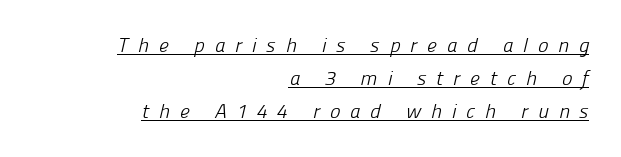
Q: Is the text bold? A: No.
Q: Is the text underlined? A: Yes.
Q: How is the paragraph aligned? A: Right-aligned.
Q: Is the spacing between letters normal or unusually wide? A: Unusually wide.
Q: Is the spacing between lines tight, normal or loose? A: Normal.
